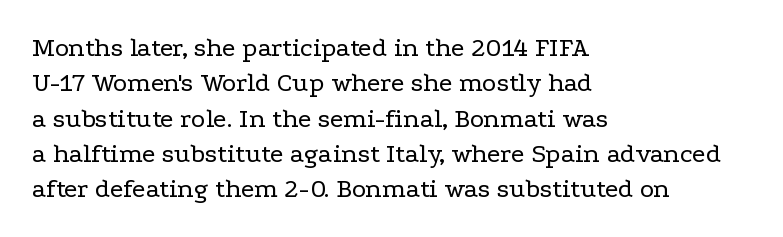
{"italic": "no", "bold": "no", "underline": "no", "align": "left", "line_spacing": "normal", "line_spacing_ratio": 1.31, "letter_spacing": "normal", "letter_spacing_em": 0.0, "glyph_px": 27}
